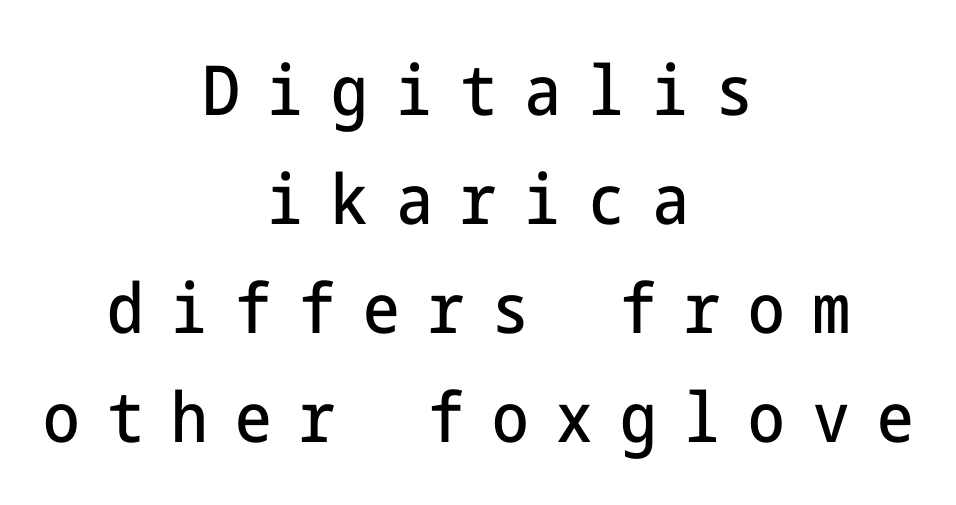
The image shows 69 px condensed sans-serif type, upright; set centered, normal line spacing (1.58x), unusually wide letter spacing (+0.4 em), not underlined; low stroke contrast and a medium x-height.
